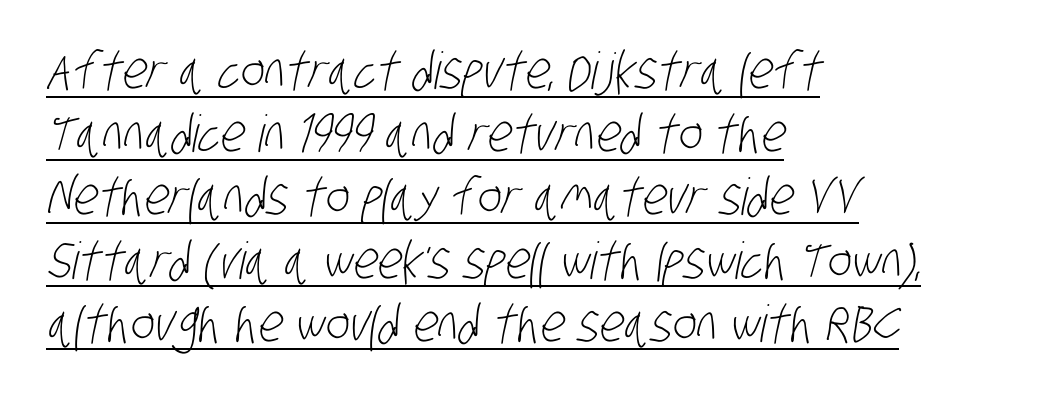
The image shows 51 px light, condensed sans-serif type; set left-aligned, line spacing 1.24x, normal letter spacing, underlined; low stroke contrast and a large x-height.
